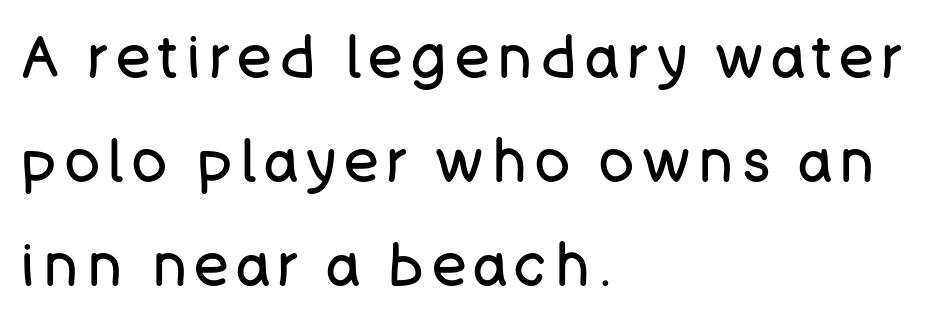
Q: Is the text bold? A: No.
Q: Is the text italic (slanted)? A: No, it is upright.
Q: Is the typeface a serif or a sans-serif typeface? A: Sans-serif.
Q: Is the text underlined? A: No.
Q: How is the paragraph aligned? A: Left-aligned.
Q: Width (condensed, normal, or wide)? A: Normal.
Q: Stroke contrast? A: Low.
Q: x-height? A: Large.
Q: Monospaced? A: No.
